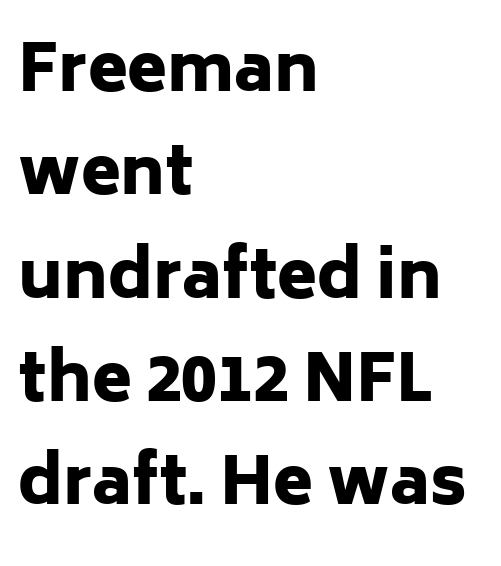
Q: Is the text bold? A: Yes.
Q: Is the text italic (slanted)? A: No, it is upright.
Q: Is the typeface a serif or a sans-serif typeface? A: Sans-serif.
Q: Is the text underlined? A: No.
Q: How is the paragraph aligned? A: Left-aligned.
Q: Is the spacing between letters normal or unusually wide? A: Normal.
Q: Is the spacing between lines tight, normal or loose? A: Normal.
Q: Width (condensed, normal, or wide)? A: Normal.
Q: Stroke contrast? A: Low.
Q: x-height? A: Medium.
Q: Monospaced? A: No.
